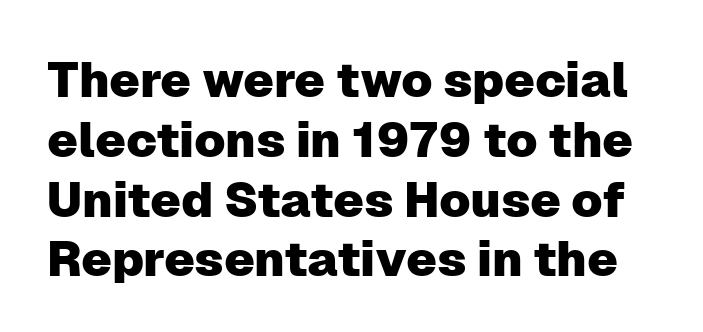
The image shows 49 px sans-serif type, upright; set line spacing 1.22x, normal letter spacing, not underlined; low stroke contrast and a medium x-height.
